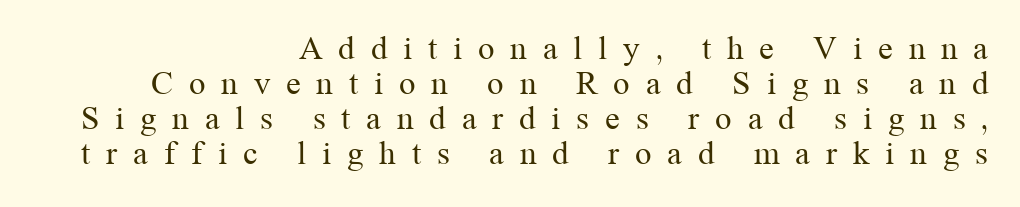
{"serif": "yes", "italic": "no", "bold": "no", "weight": "regular", "width": "normal", "stroke_contrast": "medium", "x_height": "medium", "monospaced": "no", "underline": "no", "align": "right", "line_spacing": "tight", "line_spacing_ratio": 1.06, "letter_spacing": "wide", "letter_spacing_em": 0.48, "glyph_px": 33}
